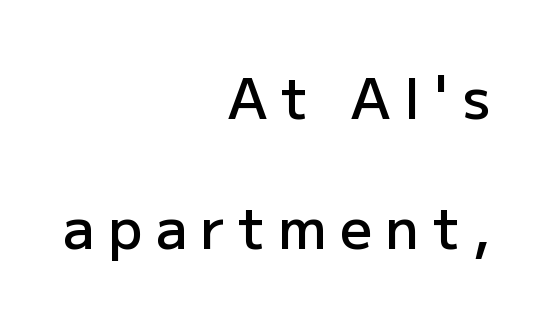
{"serif": "no", "italic": "no", "bold": "semi", "weight": "semibold", "width": "normal", "stroke_contrast": "low", "x_height": "medium", "monospaced": "no", "underline": "no", "align": "right", "line_spacing": "loose", "line_spacing_ratio": 2.32, "letter_spacing": "wide", "letter_spacing_em": 0.24, "glyph_px": 56}
